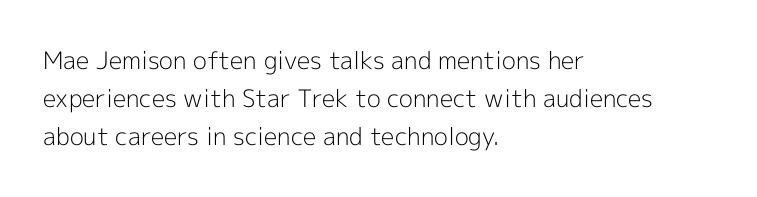
The image shows 24 px text type, upright; set left-aligned, normal line spacing (1.59x), normal letter spacing, not underlined.
